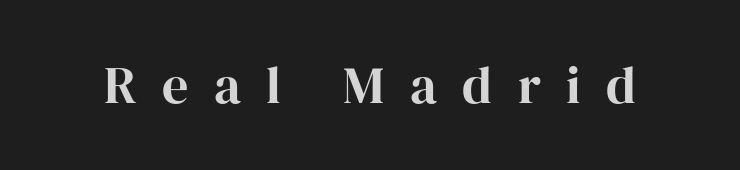
{"serif": "yes", "italic": "no", "bold": "yes", "weight": "bold", "width": "normal", "stroke_contrast": "high", "x_height": "medium", "monospaced": "no", "underline": "no", "letter_spacing": "wide", "letter_spacing_em": 0.49, "glyph_px": 52}
